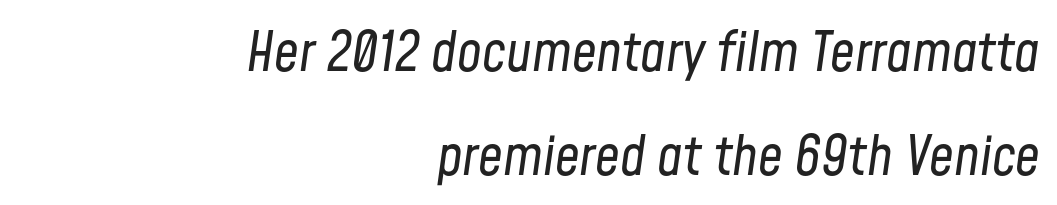
{"italic": "yes", "lean": "right", "slant_degrees": 8, "bold": "no", "weight": "regular", "width": "condensed", "stroke_contrast": "low", "x_height": "medium", "monospaced": "no", "underline": "no", "align": "right", "line_spacing_ratio": 1.89, "letter_spacing": "normal", "letter_spacing_em": 0.0, "glyph_px": 55}
